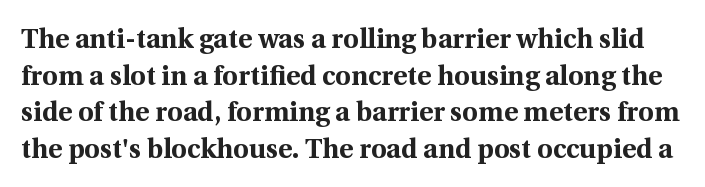
Q: Is the text bold? A: Yes.
Q: Is the text italic (slanted)? A: No, it is upright.
Q: Is the text underlined? A: No.
Q: Is the spacing between letters normal or unusually wide? A: Normal.
Q: Is the spacing between lines tight, normal or loose? A: Normal.
